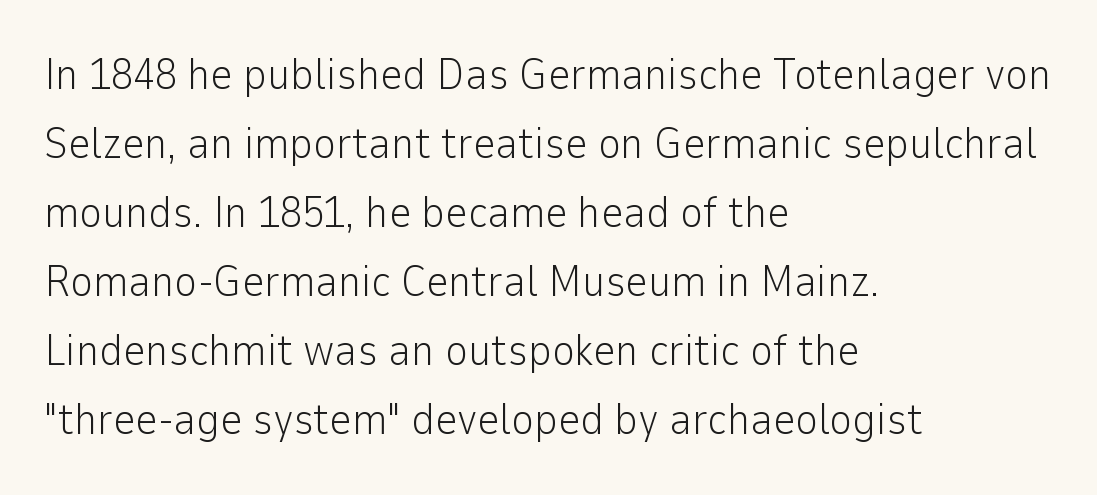
The horizontal fit of the characters is conventional and even. Nope, no serifs anywhere on these letters. On a weight scale, this lands at 450 or below. The glyphs are unaccompanied by any horizontal stroke below them.
